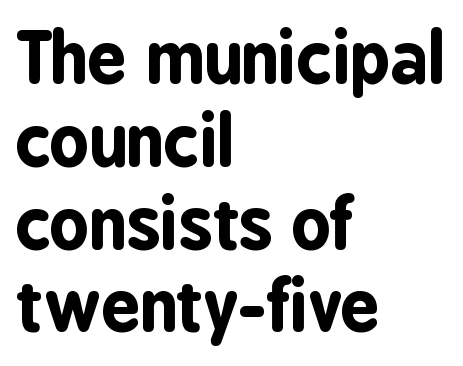
The image shows 69 px bold, condensed sans-serif type, upright; set left-aligned, line spacing 1.2x, normal letter spacing, not underlined; low stroke contrast and a medium x-height.
